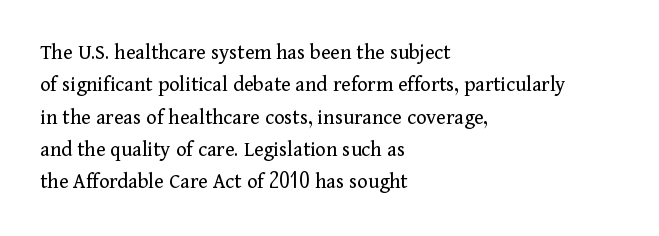
{"italic": "no", "bold": "no", "underline": "no", "align": "left", "line_spacing": "normal", "line_spacing_ratio": 1.47, "letter_spacing": "normal", "letter_spacing_em": 0.0, "glyph_px": 22}
